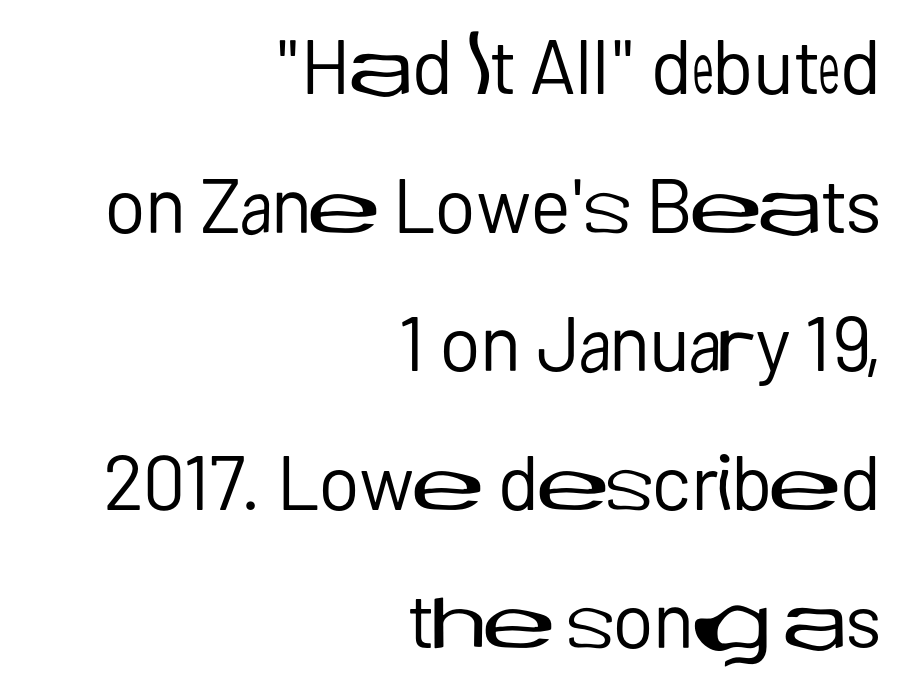
This sample uses plain, unmodified letter spacing. The glyphs are unaccompanied by any horizontal stroke below them. The type sits square on the baseline with zero lean. Character widths vary here, with narrow letters taking less room than wide ones.
